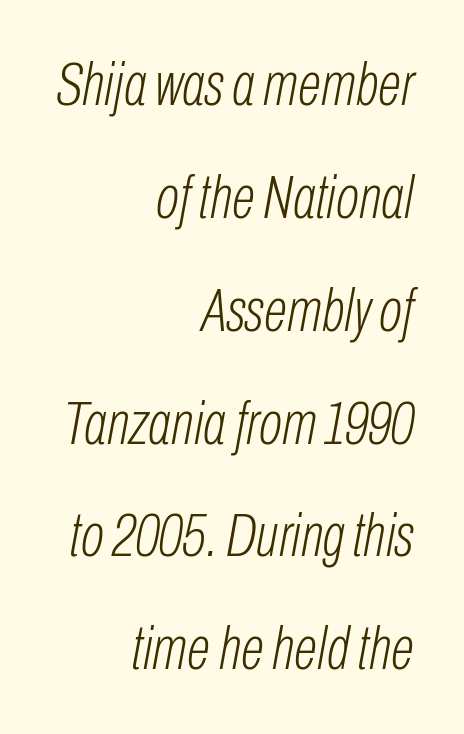
Q: Is the text bold? A: No.
Q: Is the text italic (slanted)? A: Yes, it leans right by about 10 degrees.
Q: Is the text underlined? A: No.
Q: How is the paragraph aligned? A: Right-aligned.
Q: Is the spacing between letters normal or unusually wide? A: Normal.
Q: Width (condensed, normal, or wide)? A: Condensed.
Q: Stroke contrast? A: Low.
Q: x-height? A: Medium.
Q: Monospaced? A: No.
